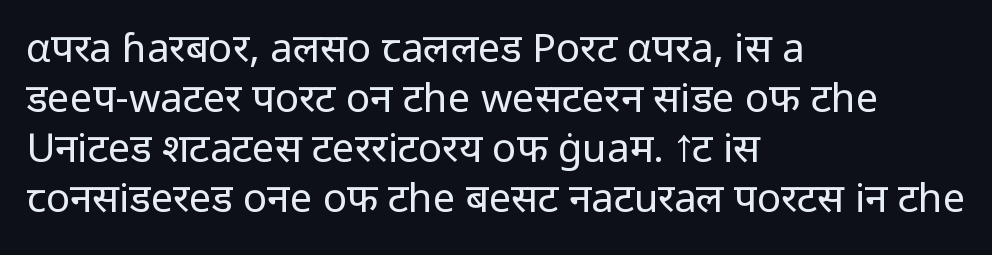
A classic flush-left, rag-right setting is used for this passage. The type is set solid horizontally, with unmodified tracking. If you drew a line through each stem, it would be perfectly vertical. This sample has the flowing, uneven cadence of proportional lettering.
